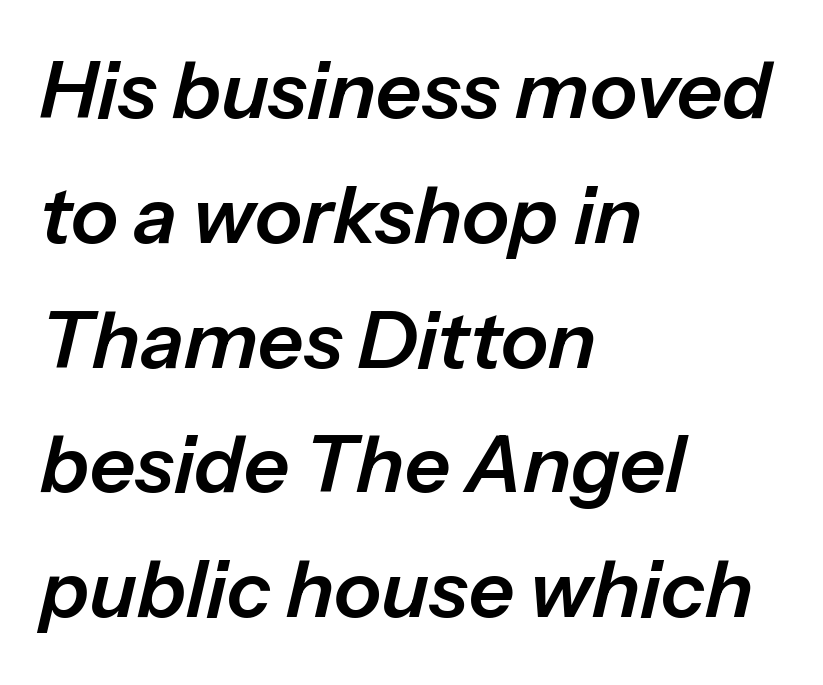
The image shows 79 px text type, italic (leaning right); set left-aligned, normal line spacing (1.58x), normal letter spacing, not underlined; low stroke contrast and a medium x-height.
